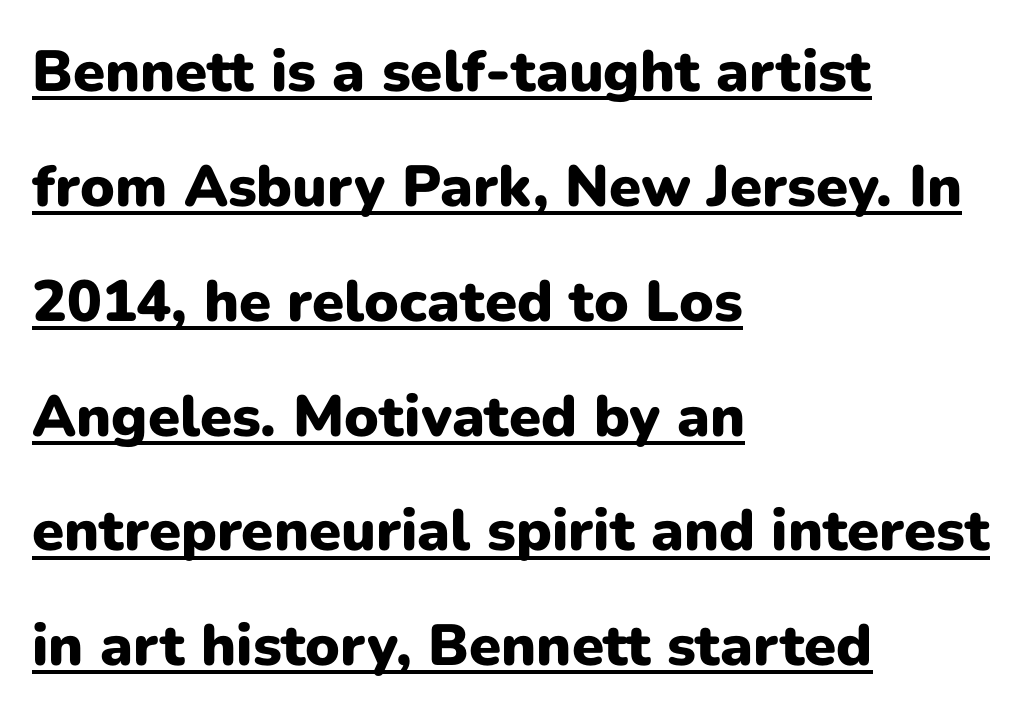
{"serif": "no", "italic": "no", "bold": "yes", "weight": "heavy", "width": "normal", "stroke_contrast": "low", "x_height": "medium", "monospaced": "no", "underline": "yes", "align": "left", "line_spacing": "loose", "line_spacing_ratio": 1.98, "letter_spacing": "normal", "letter_spacing_em": 0.0, "glyph_px": 58}
